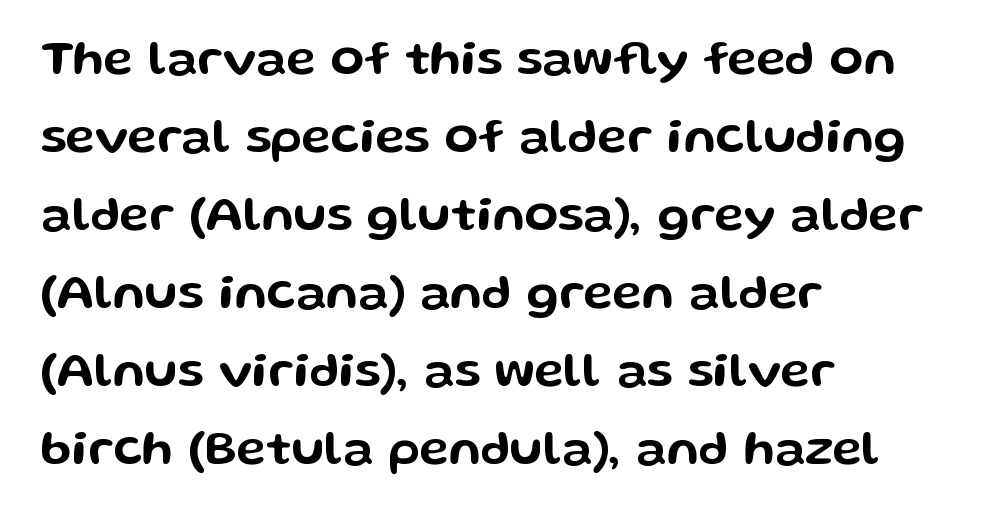
Q: Is the text italic (slanted)? A: No, it is upright.
Q: Is the typeface a serif or a sans-serif typeface? A: Sans-serif.
Q: Is the text underlined? A: No.
Q: How is the paragraph aligned? A: Left-aligned.
Q: Is the spacing between letters normal or unusually wide? A: Normal.
Q: Is the spacing between lines tight, normal or loose? A: Normal.
Q: Width (condensed, normal, or wide)? A: Wide.
Q: Stroke contrast? A: Low.
Q: x-height? A: Medium.
Q: Monospaced? A: No.
